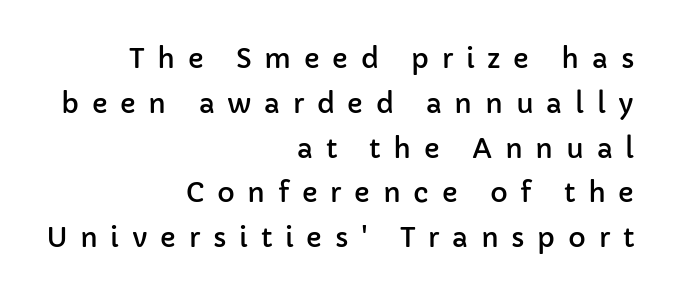
Q: Is the text italic (slanted)? A: No, it is upright.
Q: Is the text underlined? A: No.
Q: How is the paragraph aligned? A: Right-aligned.
Q: Is the spacing between letters normal or unusually wide? A: Unusually wide.
Q: Is the spacing between lines tight, normal or loose? A: Normal.
